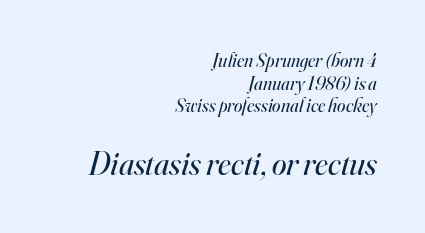
The image shows 33 px regular-weight serif type, italic (leaning right); set right-aligned, line spacing 1.19x, normal letter spacing, not underlined; the second (bottom) block is 1.74x larger; high stroke contrast and a small x-height.
